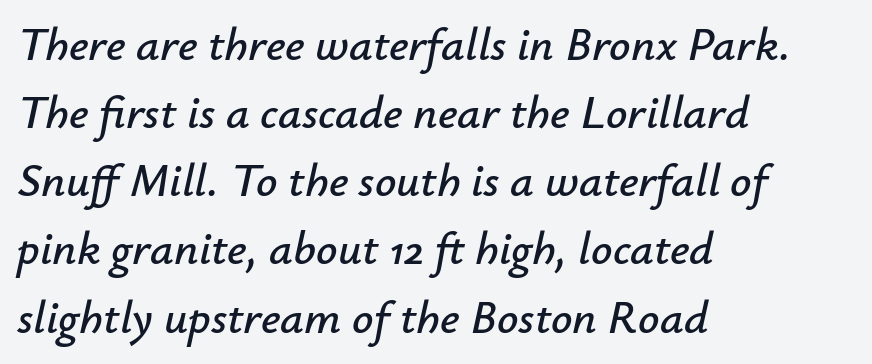
The image shows 47 px text type, italic (leaning right); set left-aligned, normal line spacing (1.45x), normal letter spacing, not underlined; low stroke contrast and a small x-height.
